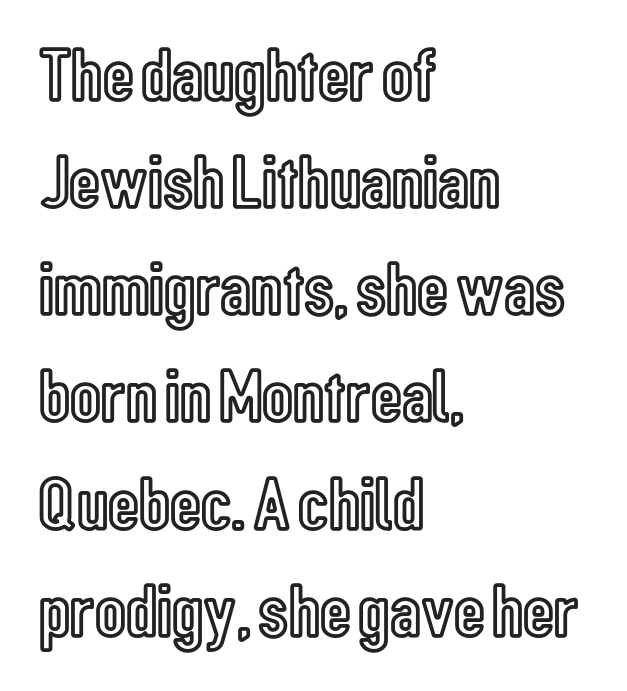
The image shows 76 px condensed type, upright; set left-aligned, normal line spacing (1.41x), normal letter spacing, not underlined; a medium x-height.
